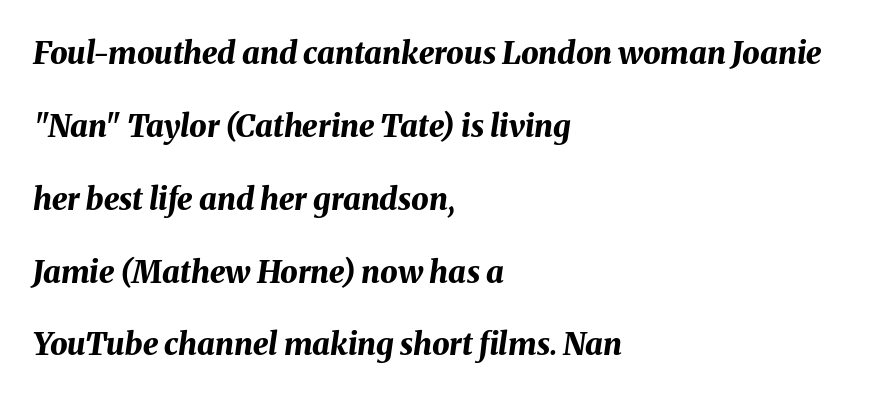
{"italic": "yes", "lean": "right", "slant_degrees": 8, "bold": "yes", "weight": "bold", "width": "normal", "stroke_contrast": "medium", "x_height": "medium", "monospaced": "no", "underline": "no", "align": "left", "line_spacing": "loose", "line_spacing_ratio": 2.35, "letter_spacing": "normal", "letter_spacing_em": 0.0, "glyph_px": 31}
